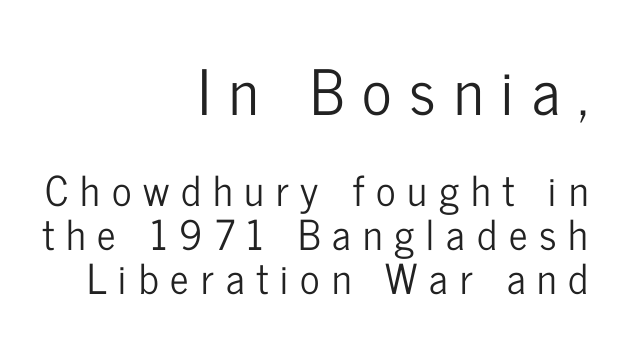
The image shows 62 px condensed sans-serif type, upright; set right-aligned, tight line spacing (1.07x), unusually wide letter spacing (+0.29 em), not underlined; the first (top) block is 1.51x larger; low stroke contrast and a medium x-height.
